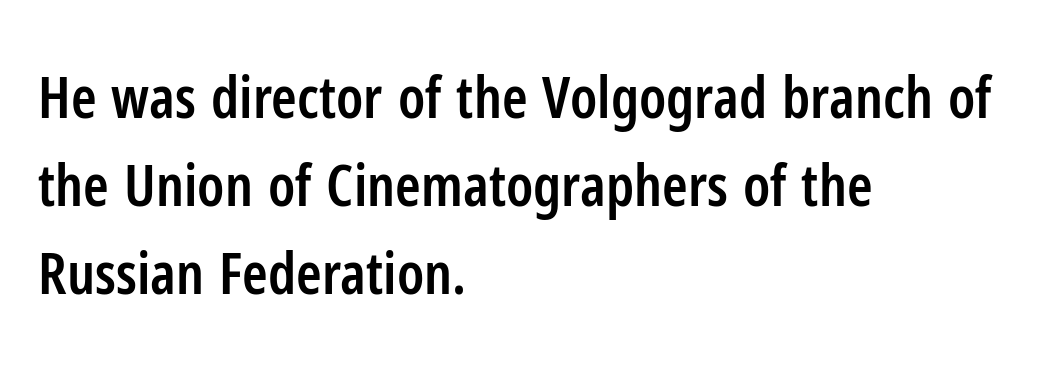
{"serif": "no", "italic": "no", "bold": "semi", "weight": "semibold", "width": "condensed", "stroke_contrast": "low", "x_height": "medium", "monospaced": "no", "underline": "no", "align": "left", "line_spacing": "normal", "line_spacing_ratio": 1.52, "letter_spacing": "normal", "letter_spacing_em": 0.0, "glyph_px": 58}
